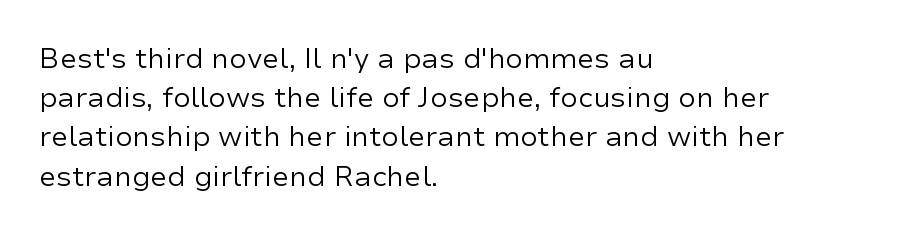
The image shows 28 px regular-weight sans-serif type, upright; set left-aligned, normal line spacing (1.4x), normal letter spacing, not underlined; low stroke contrast and a medium x-height.
